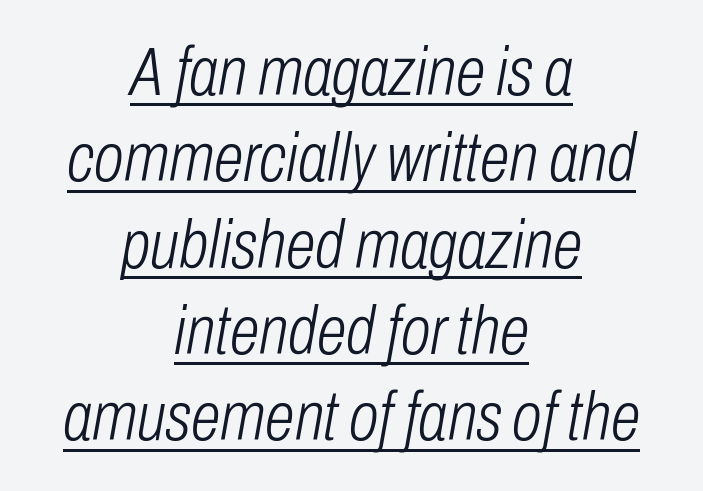
Q: Is the text bold? A: No.
Q: Is the text italic (slanted)? A: Yes, it leans right by about 10 degrees.
Q: Is the text underlined? A: Yes.
Q: How is the paragraph aligned? A: Centered.
Q: Is the spacing between letters normal or unusually wide? A: Normal.
Q: Is the spacing between lines tight, normal or loose? A: Normal.
Q: Width (condensed, normal, or wide)? A: Condensed.
Q: Stroke contrast? A: Low.
Q: x-height? A: Medium.
Q: Monospaced? A: No.
